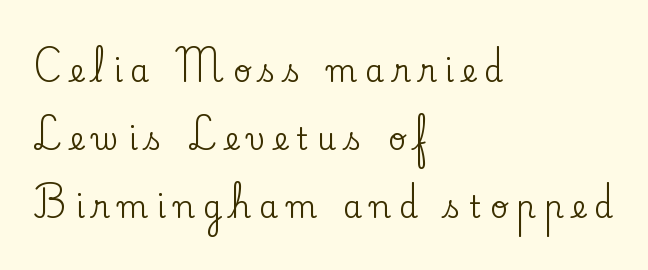
Q: Is the text italic (slanted)? A: No, it is upright.
Q: Is the typeface a serif or a sans-serif typeface? A: Serif.
Q: Is the text underlined? A: No.
Q: How is the paragraph aligned? A: Left-aligned.
Q: Is the spacing between letters normal or unusually wide? A: Unusually wide.
Q: Is the spacing between lines tight, normal or loose? A: Loose.
Q: Width (condensed, normal, or wide)? A: Normal.
Q: Stroke contrast? A: Low.
Q: x-height? A: Small.
Q: Monospaced? A: No.
